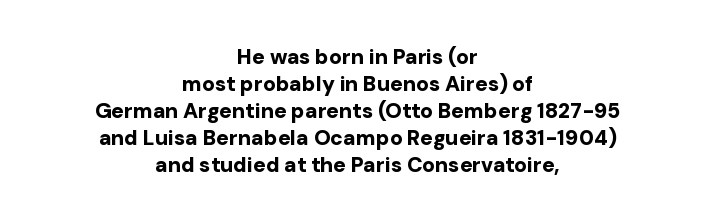
{"italic": "no", "bold": "yes", "underline": "no", "align": "center", "line_spacing": "normal", "line_spacing_ratio": 1.29, "letter_spacing": "normal", "letter_spacing_em": 0.0, "glyph_px": 21}
